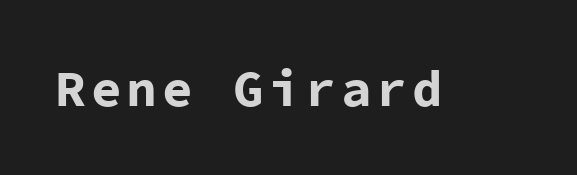
The sample has been set heavy, in full bold. What kind of face is this? One without serifs — a sans. This sample has the even, mechanical cadence of fixed-width lettering. Is there any slant? The stems are plumb. The glyphs are unaccompanied by any horizontal stroke below them.
